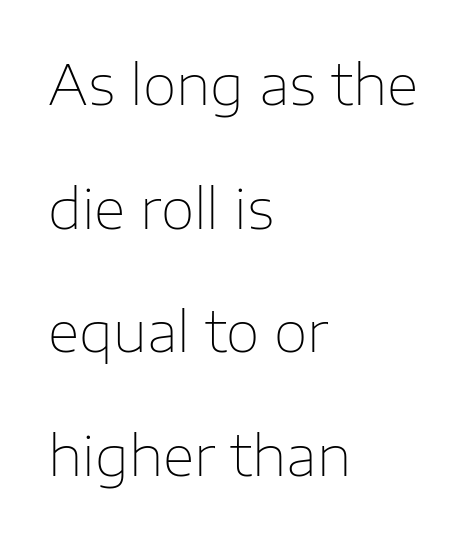
Q: Is the text bold? A: No.
Q: Is the text italic (slanted)? A: No, it is upright.
Q: Is the typeface a serif or a sans-serif typeface? A: Sans-serif.
Q: Is the text underlined? A: No.
Q: How is the paragraph aligned? A: Left-aligned.
Q: Is the spacing between letters normal or unusually wide? A: Normal.
Q: Is the spacing between lines tight, normal or loose? A: Loose.
Q: Width (condensed, normal, or wide)? A: Normal.
Q: Stroke contrast? A: Low.
Q: x-height? A: Medium.
Q: Monospaced? A: No.
